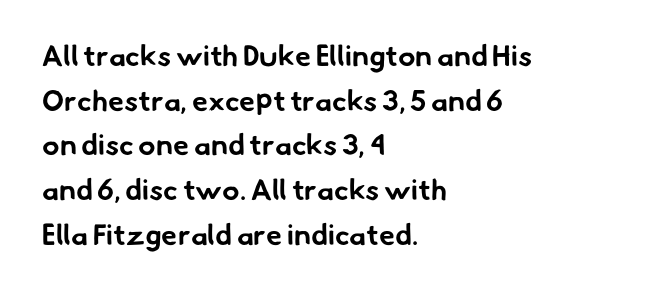
{"serif": "no", "bold": "yes", "weight": "bold", "width": "normal", "stroke_contrast": "low", "x_height": "small", "monospaced": "no", "underline": "no", "align": "left", "line_spacing": "normal", "line_spacing_ratio": 1.54, "letter_spacing": "normal", "letter_spacing_em": 0.0, "glyph_px": 29}
